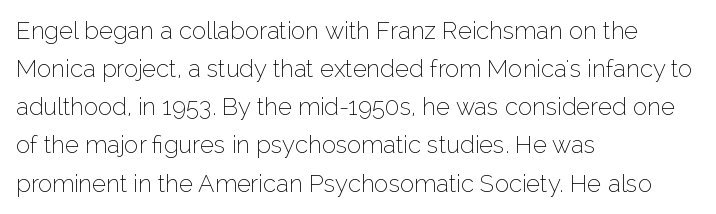
The image shows 24 px text type, upright; set left-aligned, normal line spacing (1.59x), normal letter spacing, not underlined.
